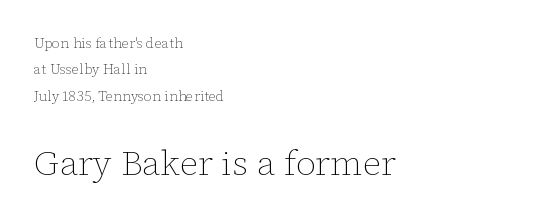
{"italic": "no", "bold": "no", "weight": "thin", "width": "normal", "stroke_contrast": "low", "x_height": "medium", "monospaced": "no", "underline": "no", "align": "left", "line_spacing_ratio": 1.88, "letter_spacing": "normal", "letter_spacing_em": 0.0, "larger_block": "second", "size_ratio": 2.5, "glyph_px": 35}
